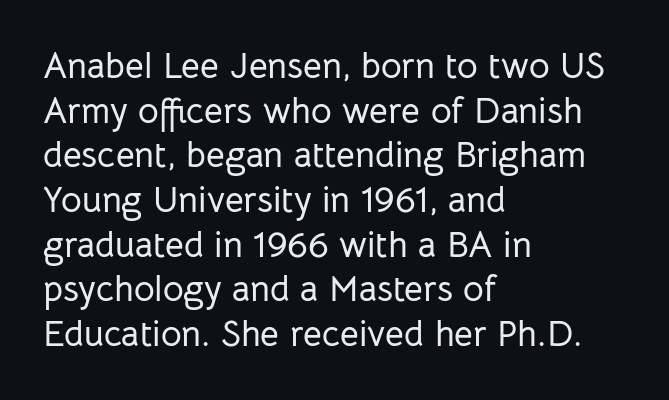
{"serif": "no", "italic": "no", "width": "normal", "stroke_contrast": "low", "x_height": "medium", "monospaced": "no", "underline": "no", "align": "left", "line_spacing_ratio": 1.24, "letter_spacing": "normal", "letter_spacing_em": 0.0, "glyph_px": 36}
